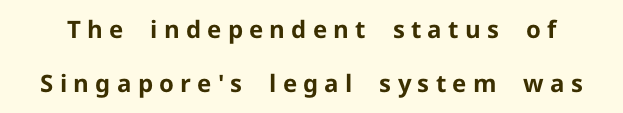
Q: Is the text bold? A: Yes.
Q: Is the text italic (slanted)? A: No, it is upright.
Q: Is the text underlined? A: No.
Q: Is the spacing between letters normal or unusually wide? A: Unusually wide.
Q: Is the spacing between lines tight, normal or loose? A: Loose.
